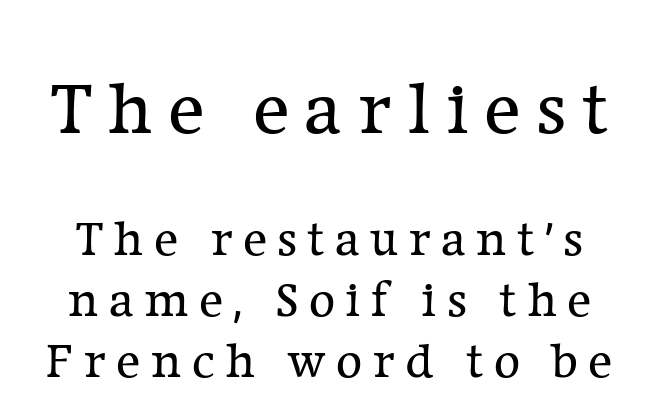
The image shows 77 px regular-weight serif type, upright; set line spacing 1.19x, unusually wide letter spacing (+0.2 em), not underlined; the first (top) block is 1.51x larger; low stroke contrast and a medium x-height.
